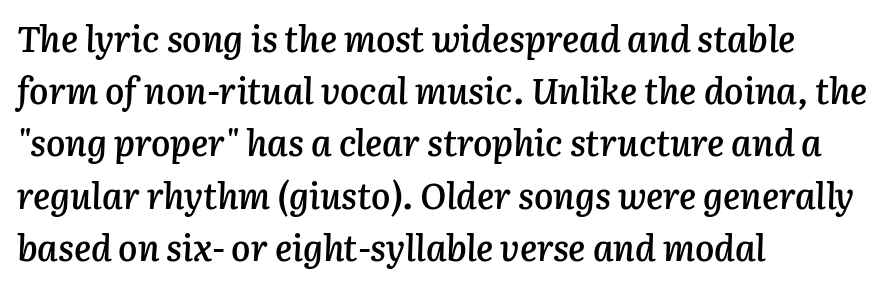
Q: Is the text bold? A: Semi-bold.
Q: Is the text italic (slanted)? A: Yes, it leans right by about 3 degrees.
Q: Is the text underlined? A: No.
Q: How is the paragraph aligned? A: Left-aligned.
Q: Is the spacing between letters normal or unusually wide? A: Normal.
Q: Is the spacing between lines tight, normal or loose? A: Normal.
Q: Width (condensed, normal, or wide)? A: Normal.
Q: Stroke contrast? A: Low.
Q: x-height? A: Medium.
Q: Monospaced? A: No.
